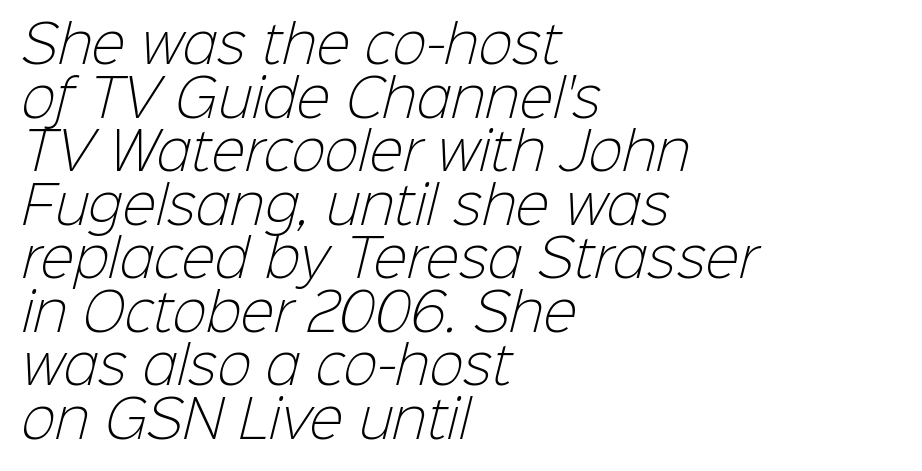
Weight class: somewhere from thin through regular. Here the designer chose a conventional face with non-uniform glyph widths. The horizontal fit of the characters is conventional and even. The setting favours the left margin, as ordinary paragraphs usually do. Is there much room between lines? No — they nearly touch.
